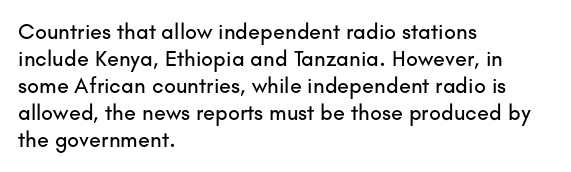
Q: Is the text italic (slanted)? A: No, it is upright.
Q: Is the text underlined? A: No.
Q: How is the paragraph aligned? A: Left-aligned.
Q: Is the spacing between letters normal or unusually wide? A: Normal.
